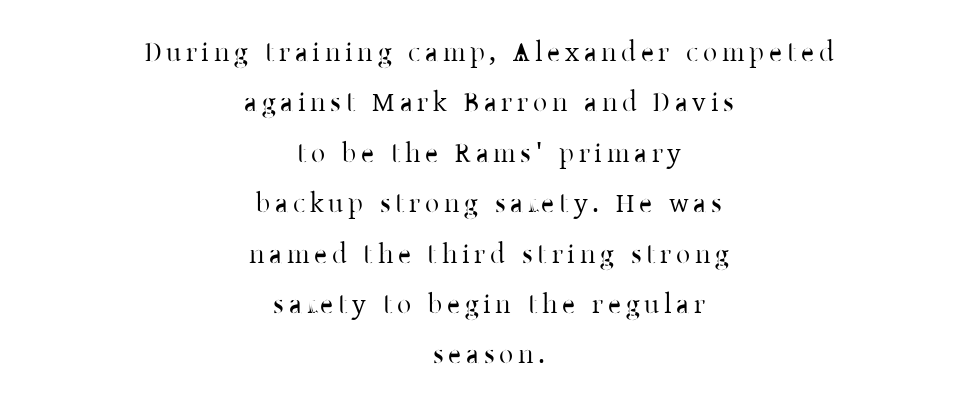
{"serif": "yes", "italic": "no", "bold": "no", "weight": "regular", "width": "normal", "stroke_contrast": "low", "x_height": "medium", "monospaced": "no", "underline": "no", "align": "center", "line_spacing_ratio": 1.8, "glyph_px": 28}
